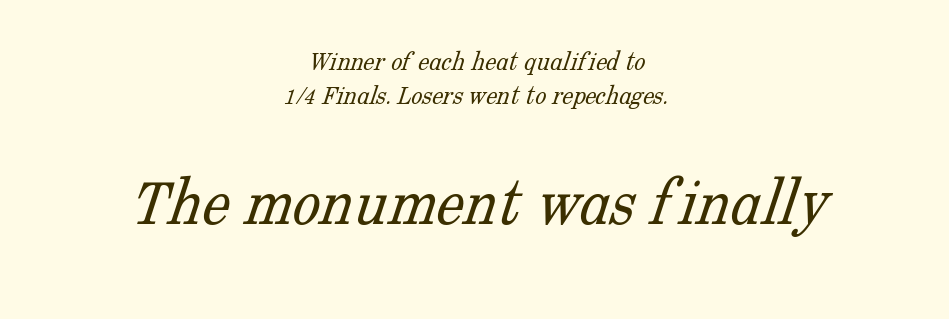
{"serif": "yes", "bold": "no", "weight": "light", "width": "normal", "stroke_contrast": "low", "x_height": "medium", "monospaced": "no", "underline": "no", "align": "center", "line_spacing_ratio": 1.21, "letter_spacing": "normal", "letter_spacing_em": 0.0, "larger_block": "second", "size_ratio": 2.5, "glyph_px": 70}
